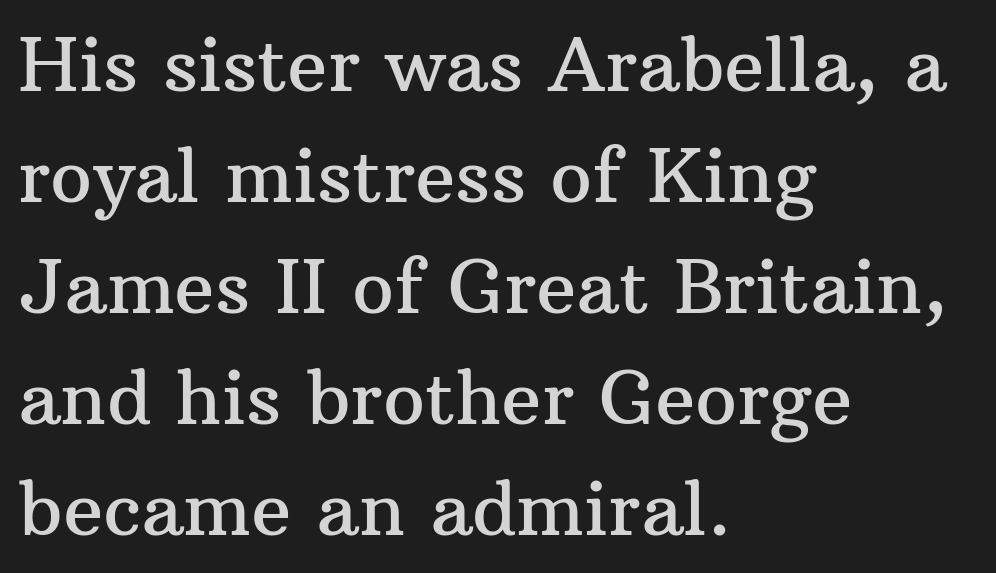
Q: Is the text italic (slanted)? A: No, it is upright.
Q: Is the typeface a serif or a sans-serif typeface? A: Serif.
Q: Is the text underlined? A: No.
Q: How is the paragraph aligned? A: Left-aligned.
Q: Is the spacing between letters normal or unusually wide? A: Normal.
Q: Is the spacing between lines tight, normal or loose? A: Normal.
Q: Width (condensed, normal, or wide)? A: Normal.
Q: Stroke contrast? A: Medium.
Q: x-height? A: Medium.
Q: Monospaced? A: No.
